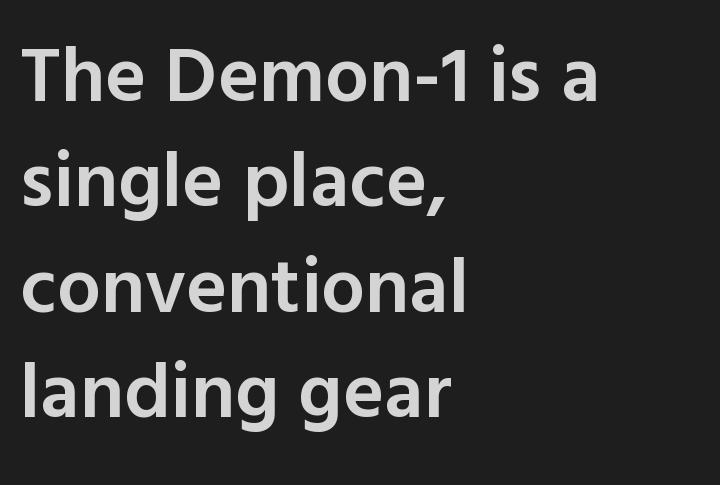
Varying glyph widths throughout — classic text-font behaviour. You could call the tracking neutral — neither tight nor loose. Unlike italic type, these characters show no tilt at all. Honestly, there is no underline to notice here at all. What's the leading like? Ordinary, nothing unusual.
